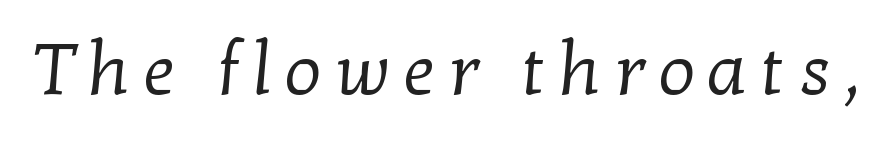
Q: Is the text bold? A: No.
Q: Is the typeface a serif or a sans-serif typeface? A: Serif.
Q: Is the text underlined? A: No.
Q: Width (condensed, normal, or wide)? A: Normal.
Q: Stroke contrast? A: Low.
Q: x-height? A: Medium.
Q: Monospaced? A: No.
